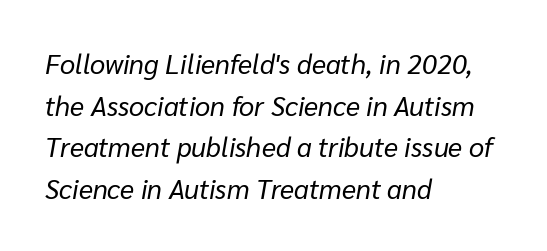
{"italic": "yes", "lean": "right", "slant_degrees": 10, "bold": "no", "underline": "no", "align": "left", "line_spacing": "normal", "line_spacing_ratio": 1.54, "letter_spacing": "normal", "letter_spacing_em": 0.0, "glyph_px": 27}
